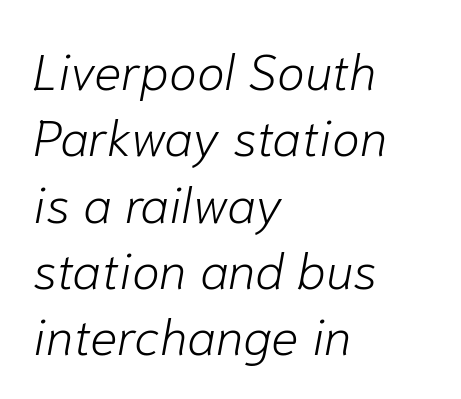
{"italic": "yes", "lean": "right", "slant_degrees": 10, "bold": "no", "weight": "light", "width": "normal", "stroke_contrast": "low", "x_height": "medium", "monospaced": "no", "underline": "no", "align": "left", "line_spacing": "normal", "line_spacing_ratio": 1.3, "letter_spacing": "normal", "letter_spacing_em": 0.0, "glyph_px": 51}
